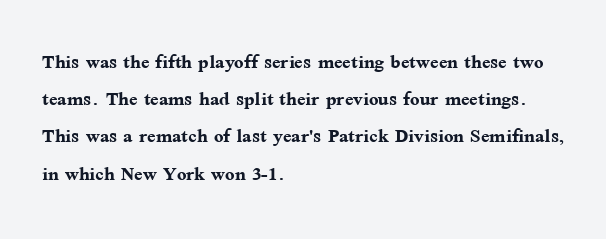
Italic: no, the glyphs are upright roman. Weight: bold. A typesetter would call this zero additional tracking. Does the copy run flush right? No — it runs flush left. In terms of leading, this rendering sits right in the middle. Quick note: underline off.
